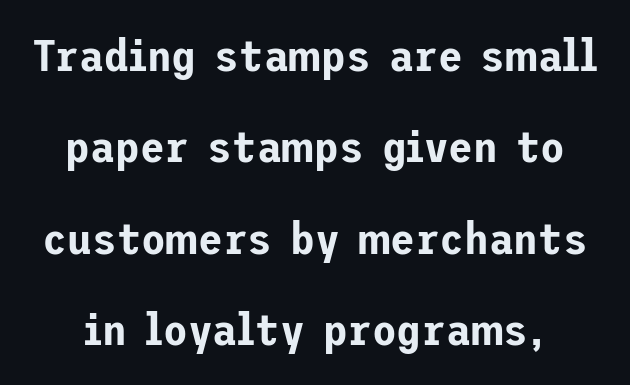
Q: Is the text italic (slanted)? A: No, it is upright.
Q: Is the typeface a serif or a sans-serif typeface? A: Sans-serif.
Q: Is the text underlined? A: No.
Q: Is the spacing between letters normal or unusually wide? A: Normal.
Q: Is the spacing between lines tight, normal or loose? A: Loose.
Q: Width (condensed, normal, or wide)? A: Normal.
Q: Stroke contrast? A: Low.
Q: x-height? A: Medium.
